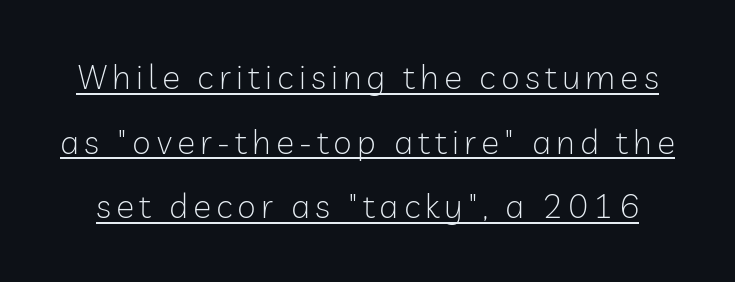
Q: Is the text bold? A: No.
Q: Is the text italic (slanted)? A: No, it is upright.
Q: Is the typeface a serif or a sans-serif typeface? A: Sans-serif.
Q: Is the text underlined? A: Yes.
Q: Is the spacing between lines tight, normal or loose? A: Loose.
Q: Width (condensed, normal, or wide)? A: Normal.
Q: Stroke contrast? A: Low.
Q: x-height? A: Medium.
Q: Monospaced? A: No.
